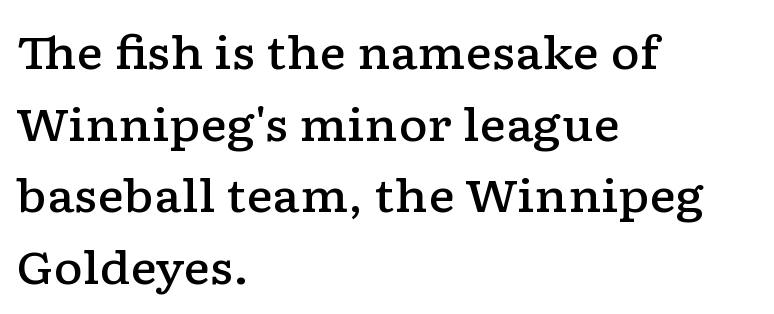
The image shows 45 px semibold, wide serif type, upright; set left-aligned, normal line spacing (1.59x), normal letter spacing, not underlined; low stroke contrast and a medium x-height.
